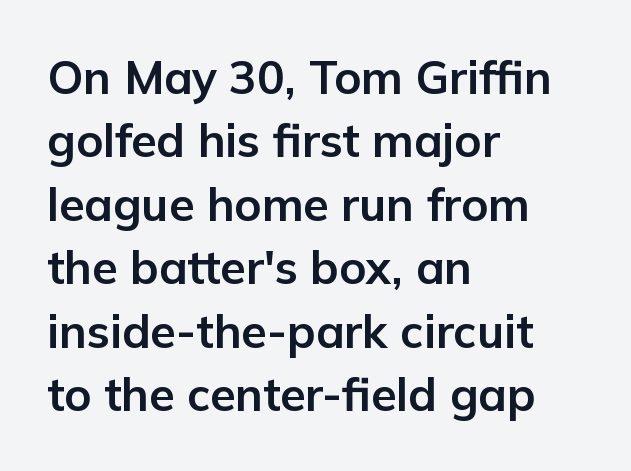
The image shows 46 px bold sans-serif type, upright; set left-aligned, normal line spacing (1.38x), normal letter spacing, not underlined; low stroke contrast and a medium x-height.
